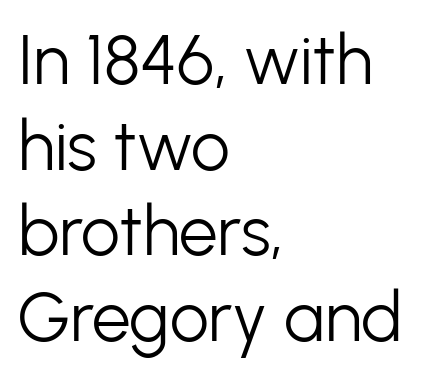
Q: Is the text bold? A: No.
Q: Is the text italic (slanted)? A: No, it is upright.
Q: Is the typeface a serif or a sans-serif typeface? A: Sans-serif.
Q: Is the text underlined? A: No.
Q: How is the paragraph aligned? A: Left-aligned.
Q: Is the spacing between letters normal or unusually wide? A: Normal.
Q: Width (condensed, normal, or wide)? A: Normal.
Q: Stroke contrast? A: Low.
Q: x-height? A: Medium.
Q: Monospaced? A: No.
